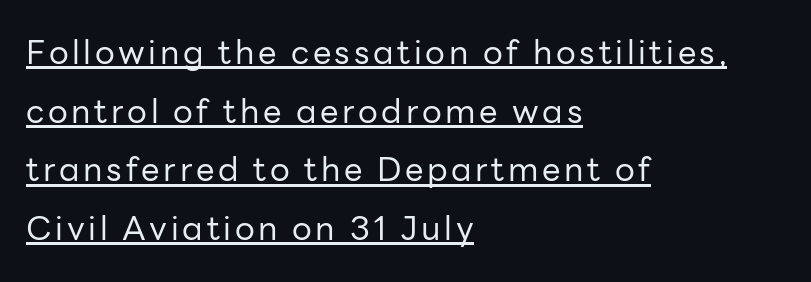
The image shows 33 px regular-weight sans-serif type, upright; set left-aligned, line spacing 1.78x, underlined; low stroke contrast and a medium x-height.
